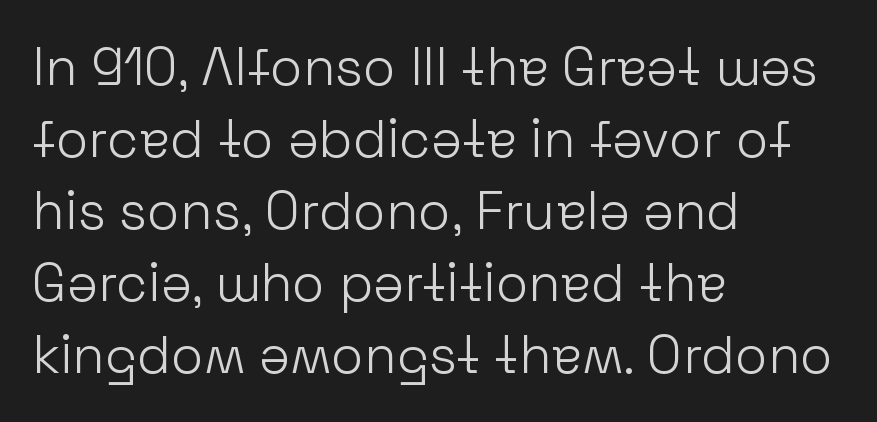
Reading down the block, your eye returns to a fixed left position each line. Anything drawn beneath the words? Only blank space. The characters display no serif detailing; their extremities are plain. The type sits square on the baseline with zero lean. Think of a printed novel: that variable character pitch is what you see here. You could call the tracking neutral — neither tight nor loose.
